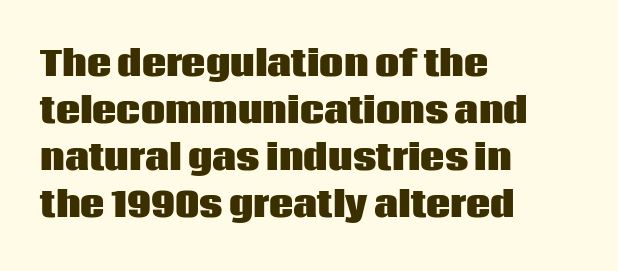
What kind of face is this? One without serifs — a sans. Spacing verdict: proportional, widths tailored to each character. Nobody touched the tracking dial on this one. The rendering anchors every line to the left-hand side.
